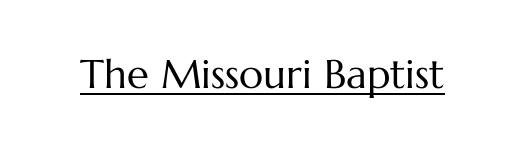
Q: Is the text bold? A: No.
Q: Is the text italic (slanted)? A: No, it is upright.
Q: Is the text underlined? A: Yes.
Q: Is the spacing between letters normal or unusually wide? A: Normal.
Q: Width (condensed, normal, or wide)? A: Normal.
Q: Stroke contrast? A: Medium.
Q: x-height? A: Medium.
Q: Monospaced? A: No.
